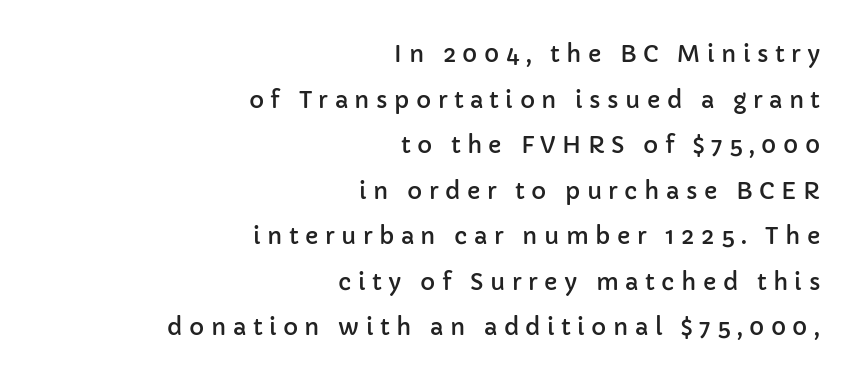
Q: Is the text italic (slanted)? A: No, it is upright.
Q: Is the text underlined? A: No.
Q: How is the paragraph aligned? A: Right-aligned.
Q: Is the spacing between letters normal or unusually wide? A: Unusually wide.
Q: Is the spacing between lines tight, normal or loose? A: Loose.
